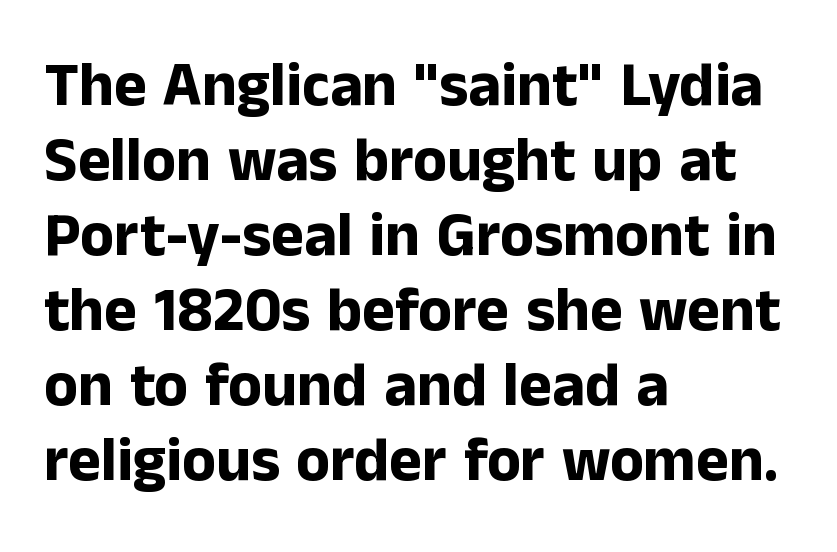
Q: Is the text bold? A: Yes.
Q: Is the text italic (slanted)? A: No, it is upright.
Q: Is the typeface a serif or a sans-serif typeface? A: Sans-serif.
Q: Is the text underlined? A: No.
Q: How is the paragraph aligned? A: Left-aligned.
Q: Is the spacing between letters normal or unusually wide? A: Normal.
Q: Width (condensed, normal, or wide)? A: Normal.
Q: Stroke contrast? A: Low.
Q: x-height? A: Medium.
Q: Monospaced? A: No.
